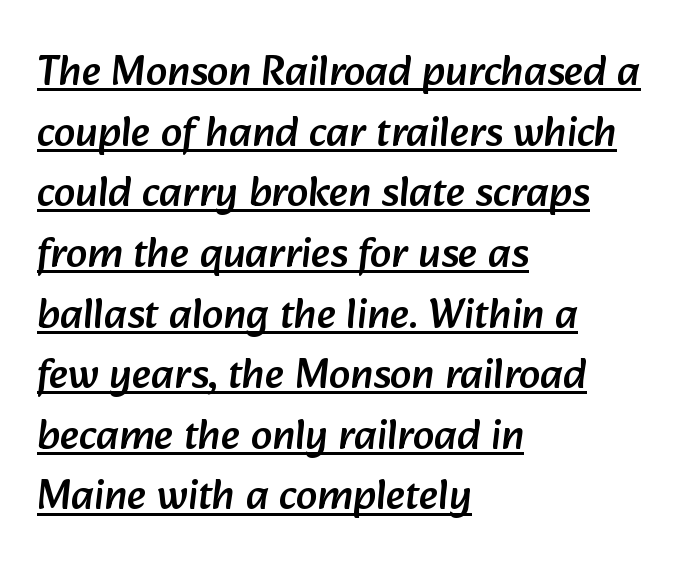
Caption: lettering with a line underneath. Is this a fixed-width face? No — the glyphs have proportional, varying widths. A normal amount of white space separates one row of letters from the next. Stroke terminals: plain, sans-serif.
